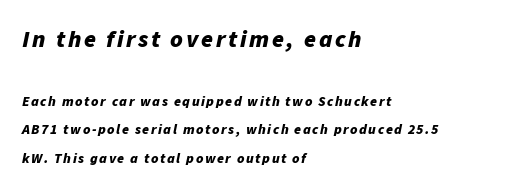
Honestly, the rows look like they've been pulled way apart. You get the large type first, then a drop to smaller type. The compositor pushed each line to the left boundary. Plain, unruled lines of type. You can tell it's italic because the verticals aren't actually vertical. Strong, thick strokes mark this as bold type.
